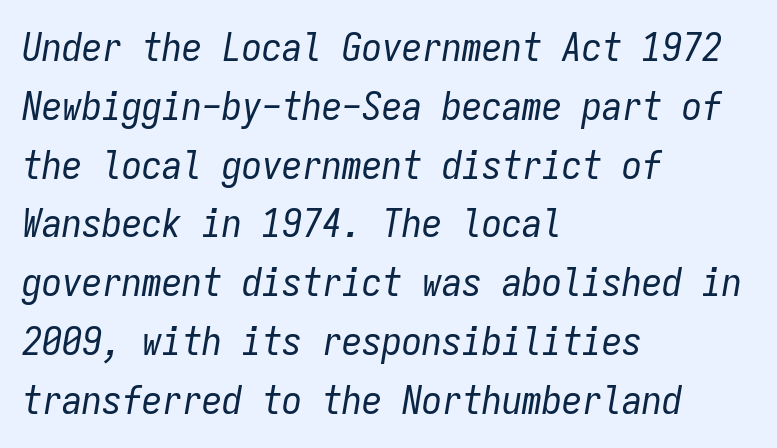
Q: Is the text bold? A: No.
Q: Is the text italic (slanted)? A: Yes, it leans right by about 9 degrees.
Q: Is the text underlined? A: No.
Q: How is the paragraph aligned? A: Left-aligned.
Q: Is the spacing between letters normal or unusually wide? A: Normal.
Q: Is the spacing between lines tight, normal or loose? A: Normal.
Q: Width (condensed, normal, or wide)? A: Condensed.
Q: Stroke contrast? A: Low.
Q: x-height? A: Medium.
Q: Monospaced? A: Yes.
